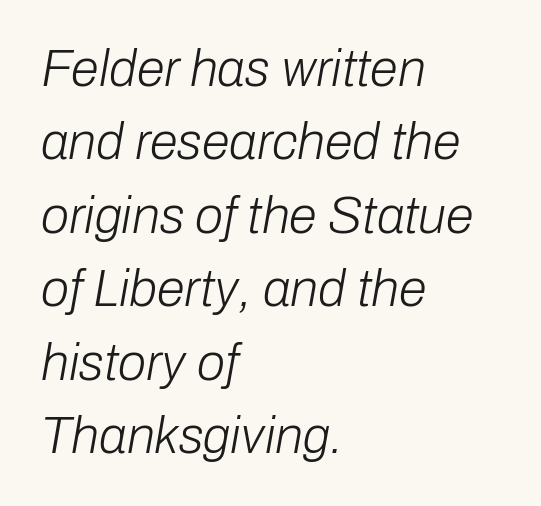
{"italic": "yes", "lean": "right", "slant_degrees": 10, "bold": "no", "weight": "light", "width": "normal", "stroke_contrast": "low", "x_height": "medium", "monospaced": "no", "underline": "no", "align": "left", "line_spacing": "normal", "line_spacing_ratio": 1.44, "letter_spacing": "normal", "letter_spacing_em": 0.0, "glyph_px": 51}
